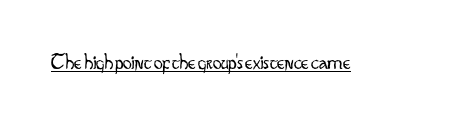
{"italic": "no", "bold": "no", "underline": "yes", "letter_spacing": "normal", "letter_spacing_em": 0.0, "glyph_px": 22}
